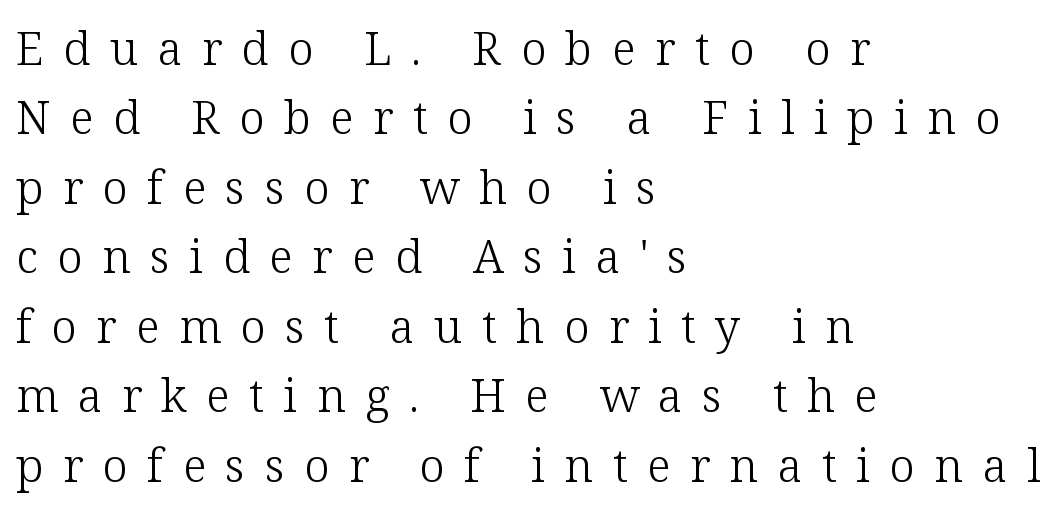
Q: Is the text bold? A: No.
Q: Is the text italic (slanted)? A: No, it is upright.
Q: Is the typeface a serif or a sans-serif typeface? A: Serif.
Q: Is the text underlined? A: No.
Q: How is the paragraph aligned? A: Left-aligned.
Q: Is the spacing between letters normal or unusually wide? A: Unusually wide.
Q: Is the spacing between lines tight, normal or loose? A: Normal.
Q: Width (condensed, normal, or wide)? A: Normal.
Q: Stroke contrast? A: Low.
Q: x-height? A: Medium.
Q: Monospaced? A: No.
